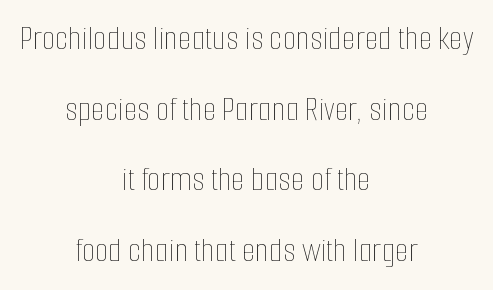
The image shows 35 px thin, condensed type, upright; set centered, loose line spacing (2.02x), normal letter spacing, not underlined; low stroke contrast and a medium x-height.
